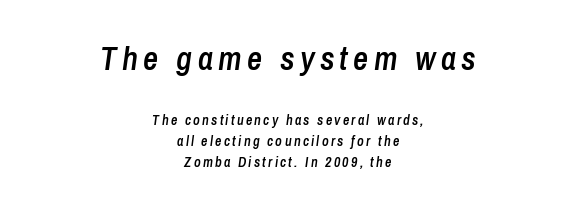
Q: Is the text bold? A: Semi-bold.
Q: Is the text italic (slanted)? A: Yes, it leans right by about 8 degrees.
Q: Is the text underlined? A: No.
Q: How is the paragraph aligned? A: Centered.
Q: Is the spacing between lines tight, normal or loose? A: Normal.
Q: Which block of text is set in a larger size, the first (top) or the second (bottom)? A: The first (top) one.
Q: Width (condensed, normal, or wide)? A: Condensed.
Q: Stroke contrast? A: Low.
Q: x-height? A: Medium.
Q: Monospaced? A: No.
